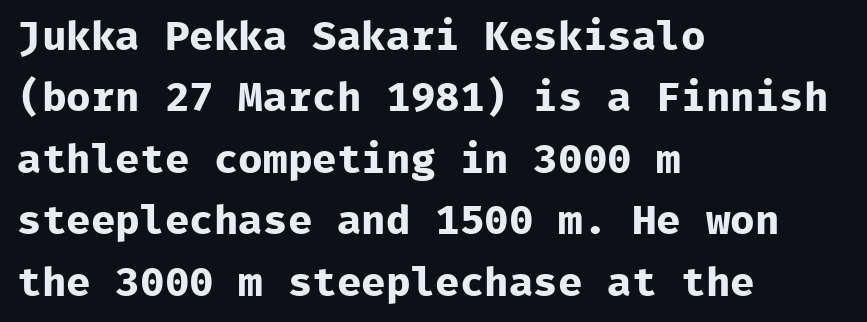
{"serif": "no", "italic": "no", "bold": "yes", "weight": "bold", "width": "normal", "stroke_contrast": "low", "x_height": "medium", "monospaced": "yes", "underline": "no", "align": "left", "line_spacing": "normal", "line_spacing_ratio": 1.5, "letter_spacing": "normal", "letter_spacing_em": 0.0, "glyph_px": 41}
